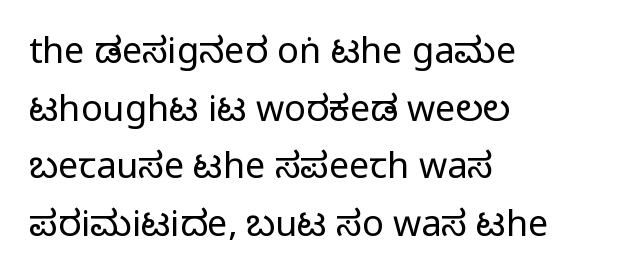
Q: Is the text bold? A: No.
Q: Is the text italic (slanted)? A: No, it is upright.
Q: Is the typeface a serif or a sans-serif typeface? A: Sans-serif.
Q: Is the text underlined? A: No.
Q: How is the paragraph aligned? A: Left-aligned.
Q: Is the spacing between letters normal or unusually wide? A: Normal.
Q: Is the spacing between lines tight, normal or loose? A: Normal.
Q: Width (condensed, normal, or wide)? A: Condensed.
Q: Stroke contrast? A: Low.
Q: x-height? A: Large.
Q: Monospaced? A: No.
